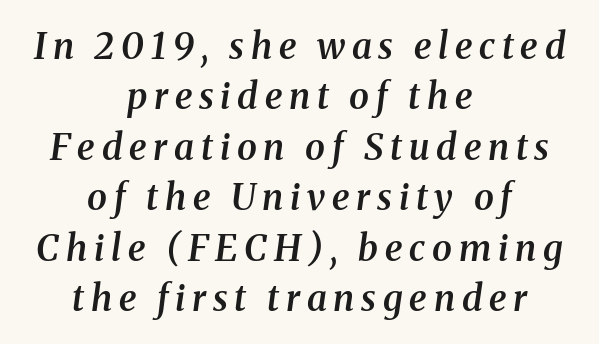
Q: Is the text bold? A: Semi-bold.
Q: Is the text italic (slanted)? A: Yes, it leans right by about 8 degrees.
Q: Is the typeface a serif or a sans-serif typeface? A: Serif.
Q: Is the text underlined? A: No.
Q: How is the paragraph aligned? A: Centered.
Q: Is the spacing between lines tight, normal or loose? A: Normal.
Q: Width (condensed, normal, or wide)? A: Normal.
Q: Stroke contrast? A: Medium.
Q: x-height? A: Medium.
Q: Monospaced? A: No.
